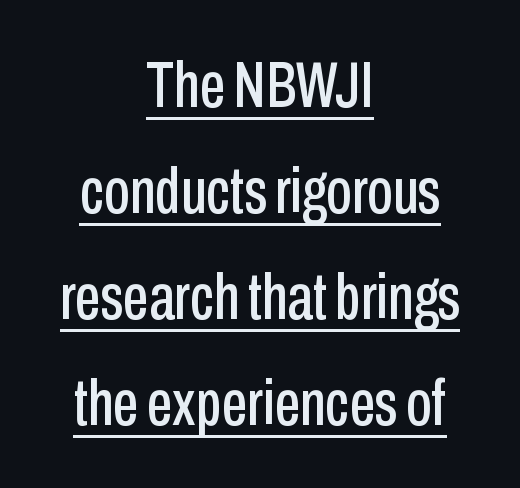
The image shows 65 px condensed sans-serif type, upright; set centered, normal line spacing (1.63x), normal letter spacing, underlined; low stroke contrast and a medium x-height.
